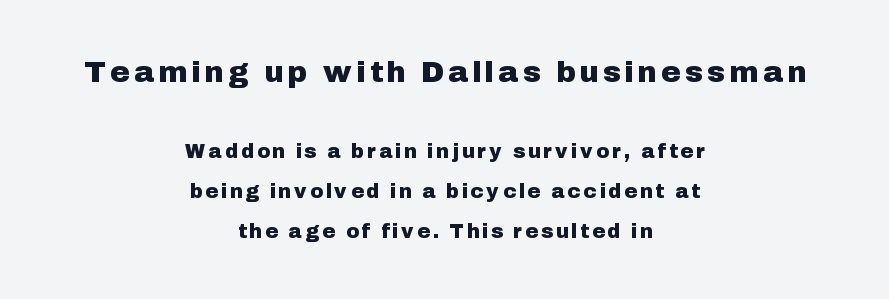
Q: Is the text italic (slanted)? A: No, it is upright.
Q: Is the typeface a serif or a sans-serif typeface? A: Sans-serif.
Q: Is the text underlined? A: No.
Q: How is the paragraph aligned? A: Centered.
Q: Is the spacing between lines tight, normal or loose? A: Loose.
Q: Which block of text is set in a larger size, the first (top) or the second (bottom)? A: The first (top) one.
Q: Width (condensed, normal, or wide)? A: Normal.
Q: Stroke contrast? A: Low.
Q: x-height? A: Medium.
Q: Monospaced? A: No.
